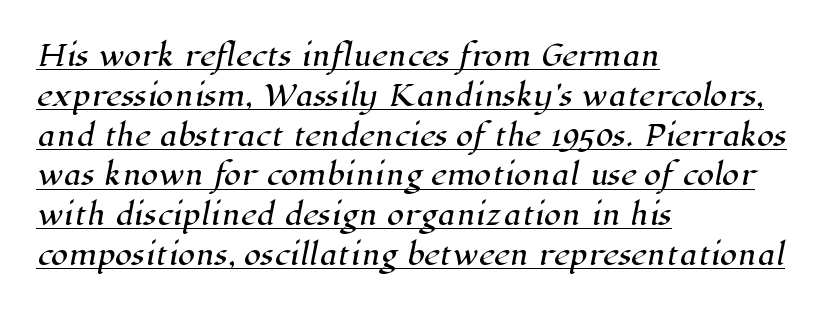
The image shows 28 px serif type; set left-aligned, normal line spacing (1.42x), normal letter spacing, underlined; high stroke contrast and a medium x-height.
